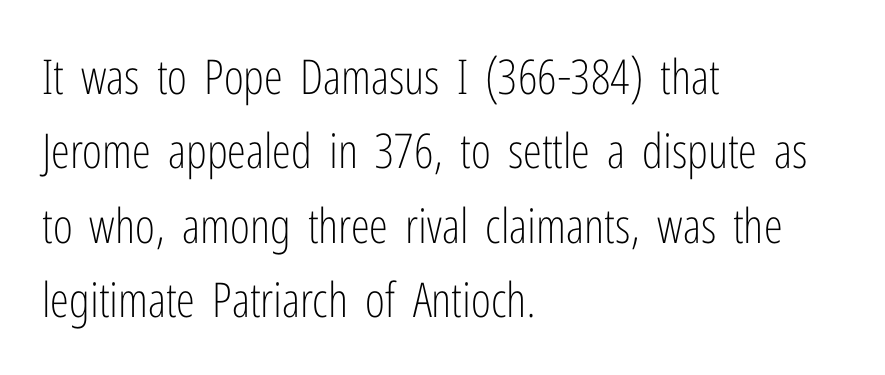
{"serif": "no", "italic": "no", "bold": "no", "weight": "light", "width": "condensed", "stroke_contrast": "low", "x_height": "medium", "monospaced": "no", "underline": "no", "align": "left", "line_spacing": "normal", "line_spacing_ratio": 1.55, "letter_spacing": "normal", "letter_spacing_em": 0.0, "glyph_px": 48}
